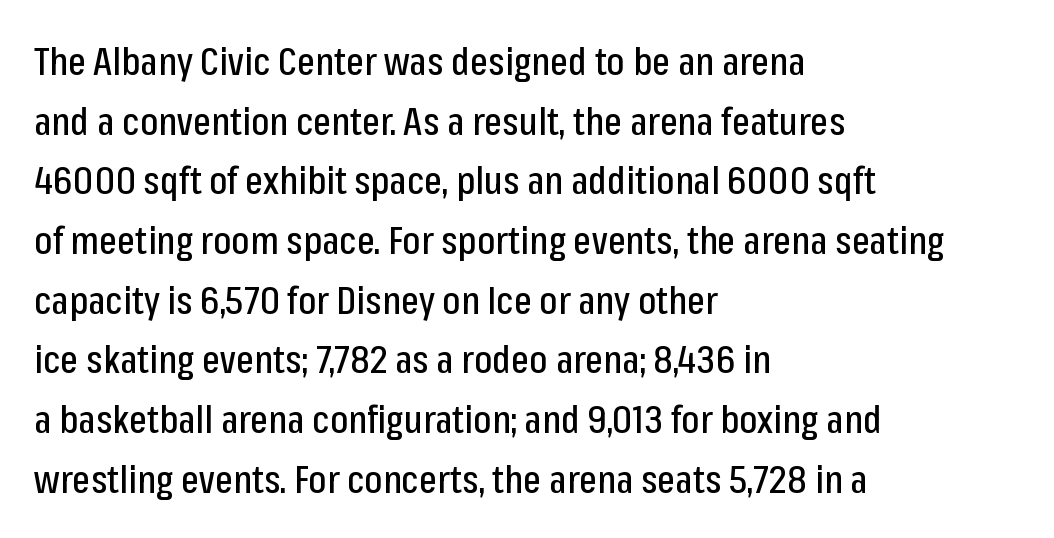
Q: Is the text italic (slanted)? A: No, it is upright.
Q: Is the typeface a serif or a sans-serif typeface? A: Sans-serif.
Q: Is the text underlined? A: No.
Q: How is the paragraph aligned? A: Left-aligned.
Q: Is the spacing between letters normal or unusually wide? A: Normal.
Q: Is the spacing between lines tight, normal or loose? A: Normal.
Q: Width (condensed, normal, or wide)? A: Condensed.
Q: Stroke contrast? A: Low.
Q: x-height? A: Medium.
Q: Monospaced? A: No.
